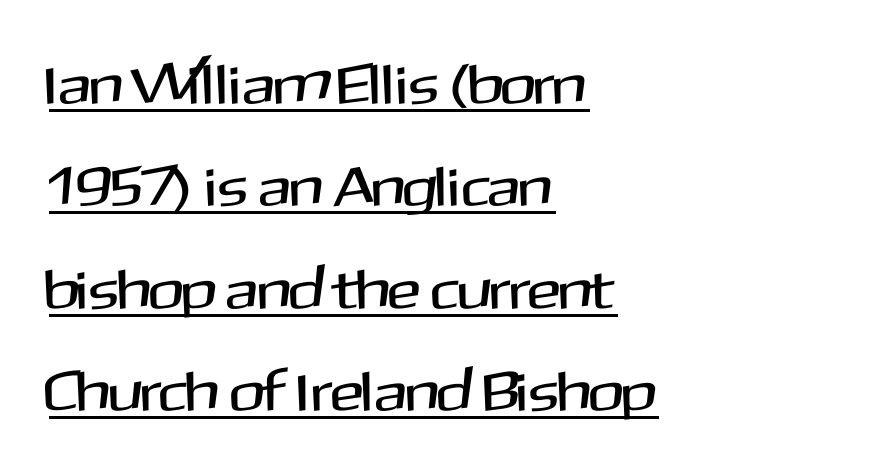
{"serif": "no", "italic": "no", "width": "normal", "stroke_contrast": "medium", "x_height": "medium", "monospaced": "no", "underline": "yes", "align": "left", "line_spacing_ratio": 1.83, "letter_spacing": "normal", "letter_spacing_em": 0.0, "glyph_px": 56}
